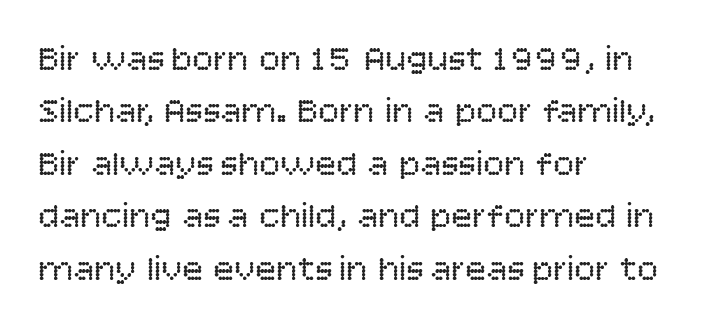
The type family on display is of the sans-serif kind. When letters stand straight like this, we call the style roman or upright. You could not count columns in this text — the font is proportionally spaced. These lines sit exactly where default settings would place them. Does the copy run flush right? No — it runs flush left. The characters are drawn with everyday or finer stroke widths.
